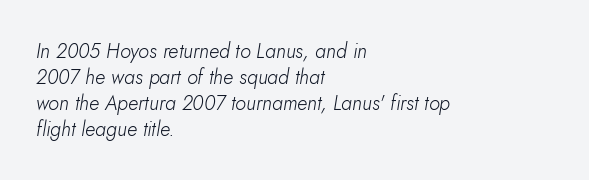
The lines in this sample share a left origin and differ only in where they stop. You can tell it's italic because the verticals aren't actually vertical. The leading is moderate, giving the passage an even texture. Plain, unruled lines of type. Tracking here is standard; glyphs follow each other at the usual distance.
